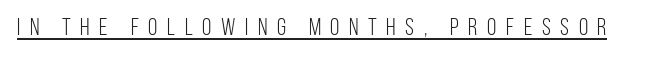
The image shows 24 px text type, upright; set unusually wide letter spacing (+0.4 em), underlined.
